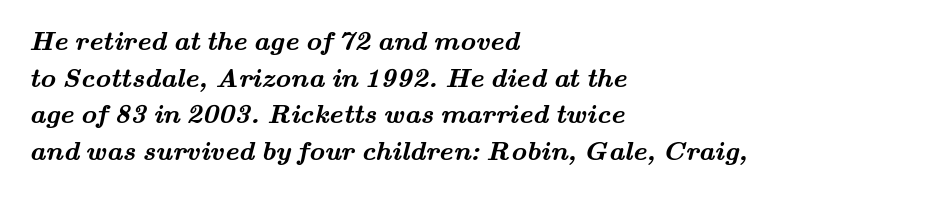
Q: Is the text bold? A: Yes.
Q: Is the text underlined? A: No.
Q: How is the paragraph aligned? A: Left-aligned.
Q: Is the spacing between letters normal or unusually wide? A: Normal.
Q: Is the spacing between lines tight, normal or loose? A: Normal.
